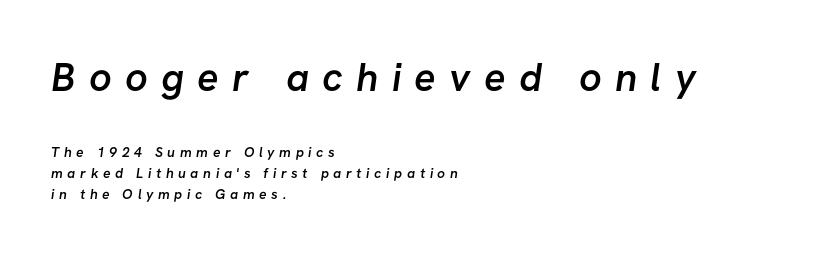
Spacing verdict: proportional, widths tailored to each character. The characters look somewhat weighty, a semibold short of true bold. These lines have a slow, spaced-out rhythm from letter to letter. This layout puts the oversized block above and the modest block below.
